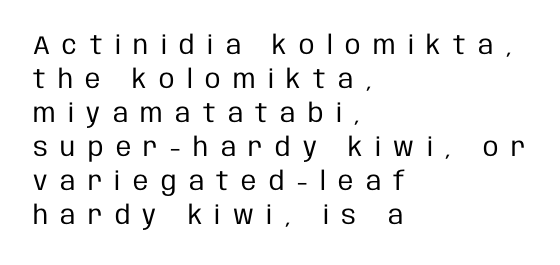
{"italic": "no", "bold": "no", "underline": "no", "align": "left", "line_spacing": "normal", "line_spacing_ratio": 1.31, "letter_spacing": "wide", "letter_spacing_em": 0.48, "glyph_px": 26}
